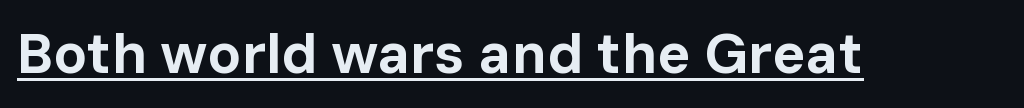
The image shows 56 px bold sans-serif type, upright; set normal letter spacing, underlined; low stroke contrast and a medium x-height.
